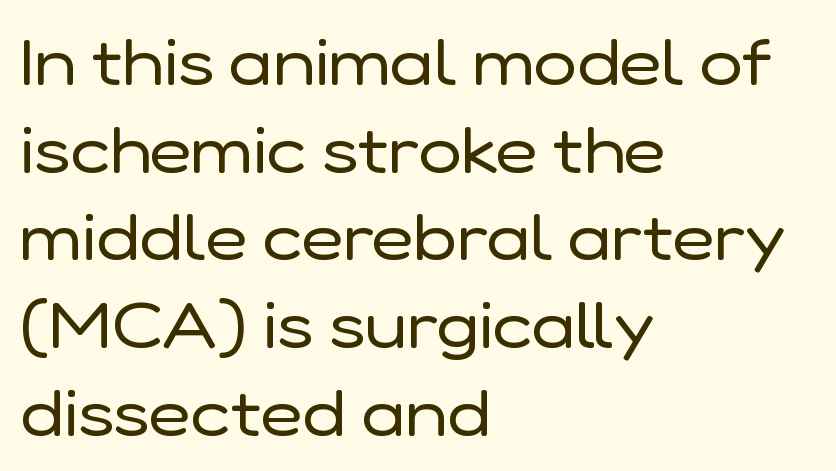
The image shows 65 px regular-weight sans-serif type, upright; set left-aligned, normal line spacing (1.35x), normal letter spacing, not underlined; low stroke contrast and a medium x-height.
